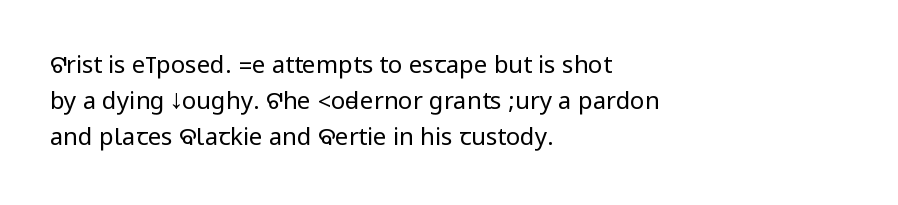
{"italic": "no", "bold": "no", "underline": "no", "align": "left", "line_spacing": "normal", "line_spacing_ratio": 1.5, "letter_spacing": "normal", "letter_spacing_em": 0.0, "glyph_px": 24}
